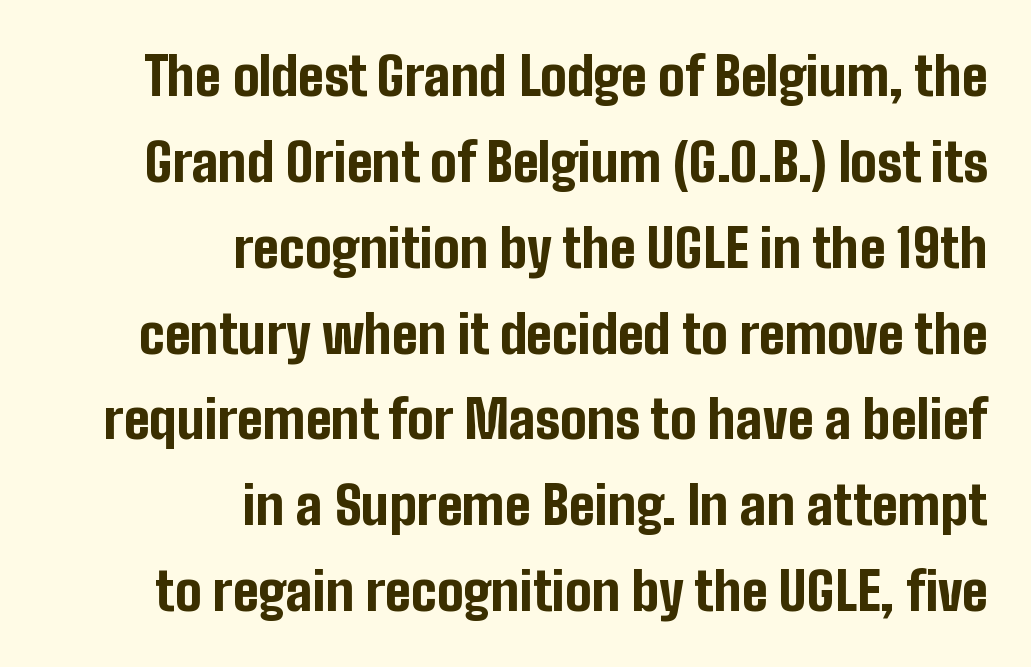
Think of a printed novel: that variable character pitch is what you see here. Is the block centered? No — it sits flush against the right margin. Bold? Absolutely — the strokes are thick and heavy. Summary of vertical rhythm: regular, with standard interline spacing. Is the letter spacing exaggerated? No — it looks like the ordinary default. Italic: no, the glyphs are upright roman.
